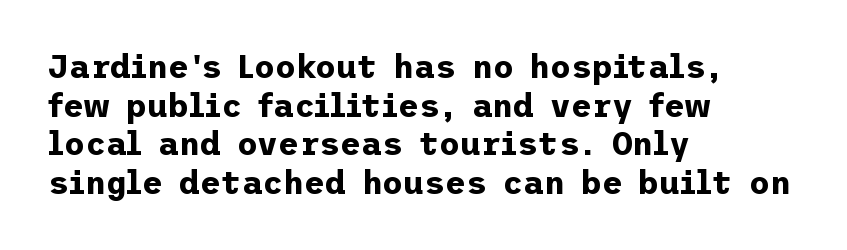
{"serif": "no", "italic": "no", "bold": "yes", "weight": "bold", "width": "normal", "stroke_contrast": "low", "x_height": "medium", "underline": "no", "align": "left", "line_spacing_ratio": 1.21, "letter_spacing": "normal", "letter_spacing_em": 0.0, "glyph_px": 32}
